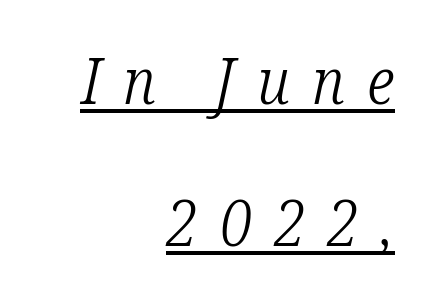
Quick note: italic. This sample is right-justified, so line beginnings fall wherever the words allow. These characters rest on top of a visible drawn line. Tracking value appears strongly positive — letters spread wide. Look at the bottom of the vertical strokes: they flare into serifs here. This sample has the flowing, uneven cadence of proportional lettering.
